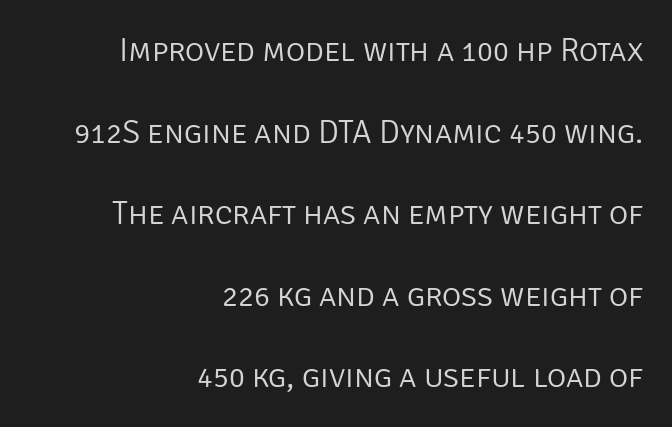
The image shows 33 px light sans-serif type, upright; set right-aligned, loose line spacing (2.47x), normal letter spacing, not underlined; low stroke contrast and a large x-height.
